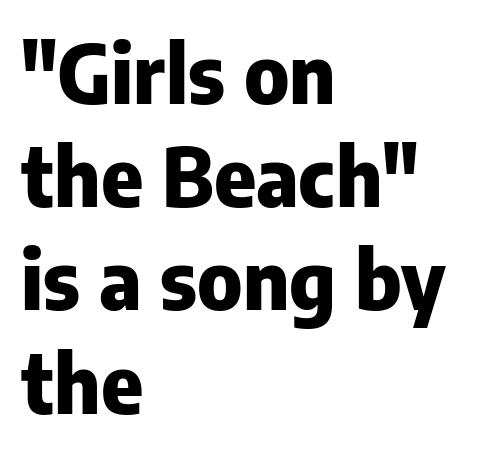
{"serif": "no", "italic": "no", "bold": "yes", "weight": "heavy", "width": "normal", "stroke_contrast": "low", "x_height": "medium", "monospaced": "no", "underline": "no", "align": "left", "line_spacing": "normal", "line_spacing_ratio": 1.29, "letter_spacing": "normal", "letter_spacing_em": 0.0, "glyph_px": 80}
